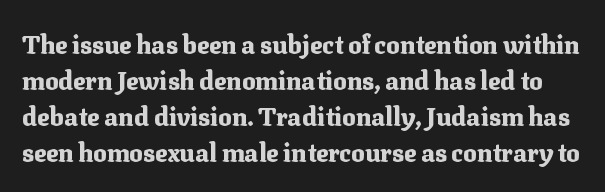
It's the straight-up-and-down kind of type. Short note: letters normally spaced. Glance below the letters and you will spot only blank space. A normal amount of white space separates one row of letters from the next.
